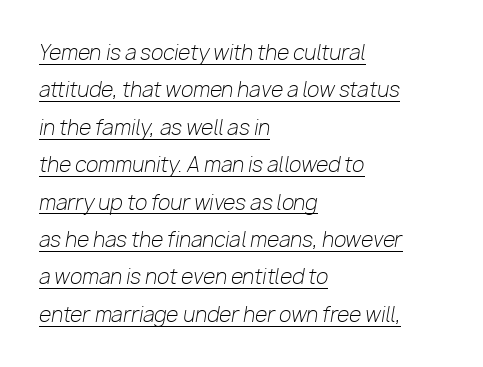
{"italic": "yes", "lean": "right", "slant_degrees": 10, "bold": "no", "underline": "yes", "align": "left", "line_spacing_ratio": 1.87, "letter_spacing": "normal", "letter_spacing_em": 0.0, "glyph_px": 20}
